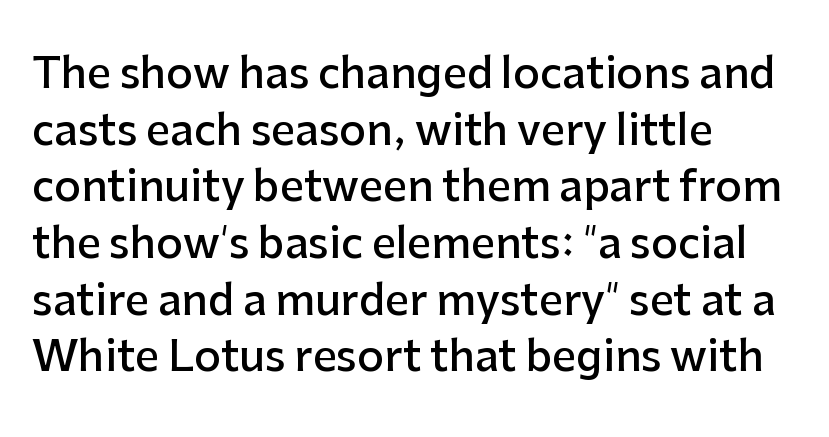
Q: Is the text bold? A: Semi-bold.
Q: Is the text italic (slanted)? A: No, it is upright.
Q: Is the typeface a serif or a sans-serif typeface? A: Sans-serif.
Q: Is the text underlined? A: No.
Q: How is the paragraph aligned? A: Left-aligned.
Q: Is the spacing between letters normal or unusually wide? A: Normal.
Q: Is the spacing between lines tight, normal or loose? A: Normal.
Q: Width (condensed, normal, or wide)? A: Normal.
Q: Stroke contrast? A: Low.
Q: x-height? A: Medium.
Q: Monospaced? A: No.
